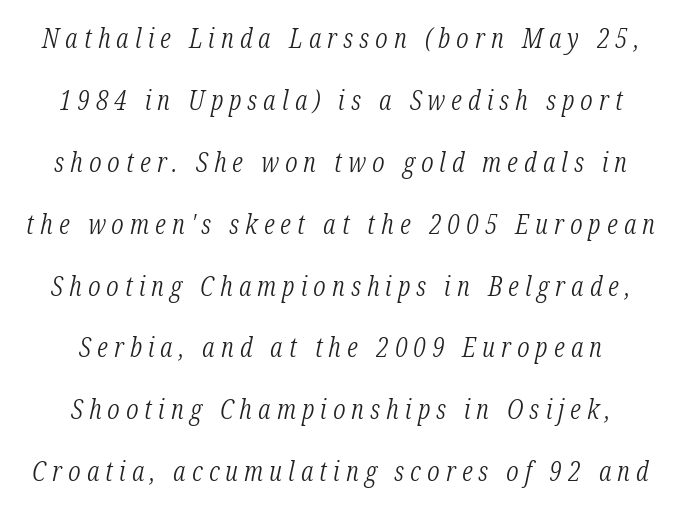
{"serif": "yes", "italic": "yes", "lean": "right", "slant_degrees": 12, "bold": "no", "weight": "light", "width": "condensed", "stroke_contrast": "low", "x_height": "medium", "monospaced": "no", "underline": "no", "align": "center", "line_spacing": "loose", "line_spacing_ratio": 2.21, "letter_spacing": "wide", "letter_spacing_em": 0.22, "glyph_px": 28}
